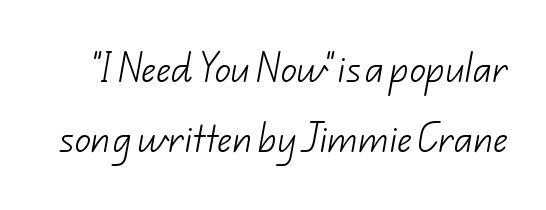
{"serif": "no", "bold": "no", "weight": "light", "width": "normal", "stroke_contrast": "low", "x_height": "small", "monospaced": "no", "underline": "no", "line_spacing": "loose", "line_spacing_ratio": 2.2, "letter_spacing": "normal", "letter_spacing_em": 0.0, "glyph_px": 32}
